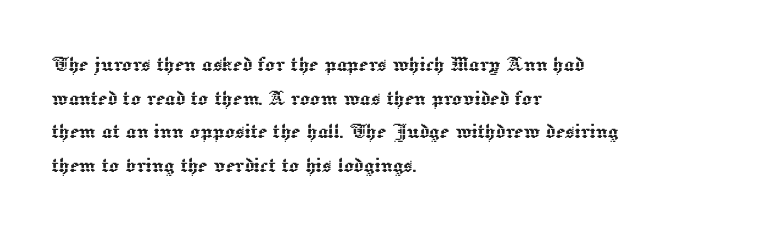
Q: Is the text italic (slanted)? A: No, it is upright.
Q: Is the text underlined? A: No.
Q: How is the paragraph aligned? A: Left-aligned.
Q: Is the spacing between letters normal or unusually wide? A: Normal.
Q: Is the spacing between lines tight, normal or loose? A: Normal.
